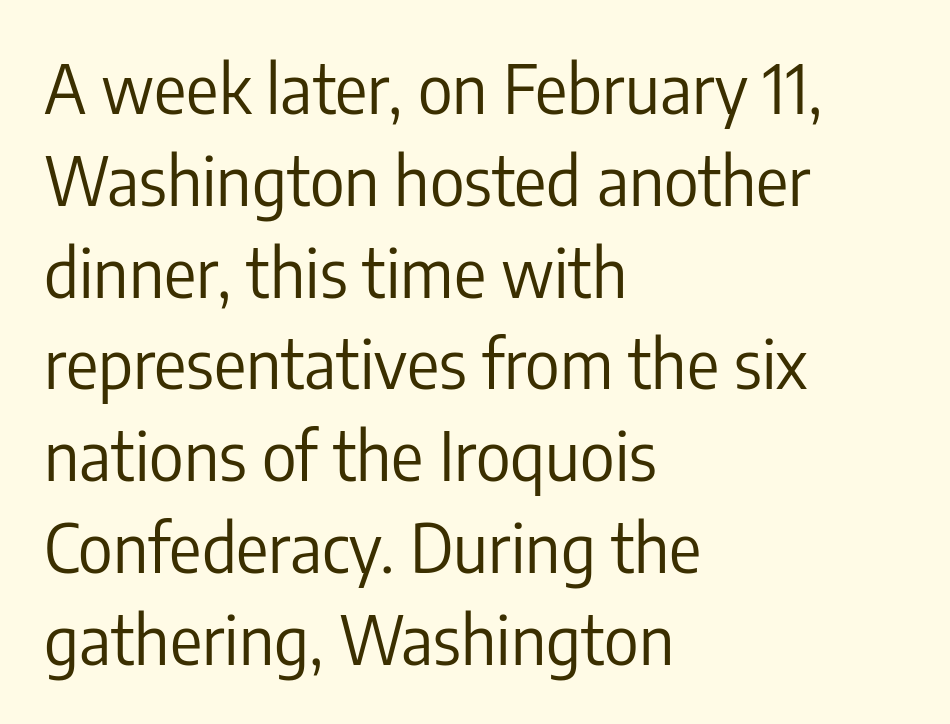
{"serif": "no", "italic": "no", "bold": "no", "weight": "regular", "width": "condensed", "stroke_contrast": "low", "x_height": "medium", "monospaced": "no", "underline": "no", "align": "left", "line_spacing": "normal", "line_spacing_ratio": 1.37, "letter_spacing": "normal", "letter_spacing_em": 0.0, "glyph_px": 67}
